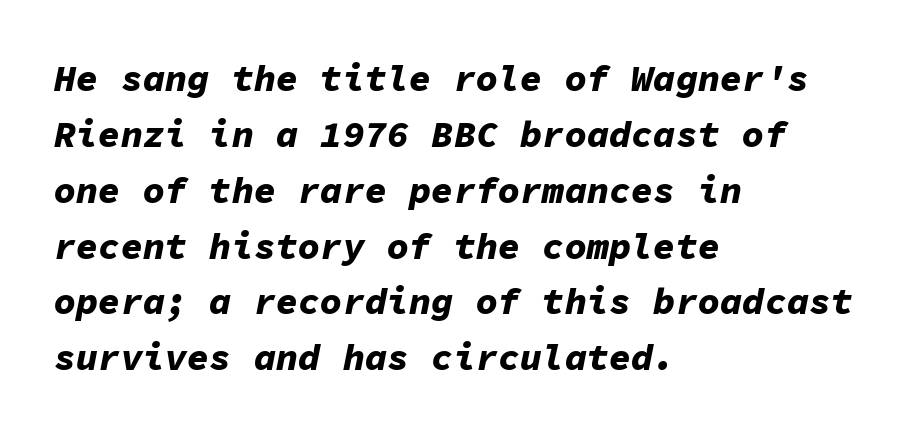
{"italic": "yes", "lean": "right", "slant_degrees": 11, "bold": "yes", "weight": "bold", "width": "normal", "stroke_contrast": "low", "x_height": "medium", "monospaced": "yes", "underline": "no", "align": "left", "line_spacing": "normal", "line_spacing_ratio": 1.51, "letter_spacing": "normal", "letter_spacing_em": 0.0, "glyph_px": 37}
